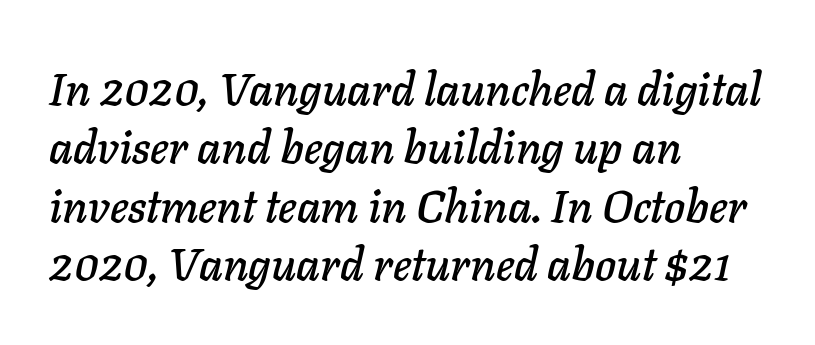
The image shows 45 px text type, italic (leaning right); set left-aligned, normal line spacing (1.3x), normal letter spacing, not underlined; low stroke contrast and a medium x-height.
